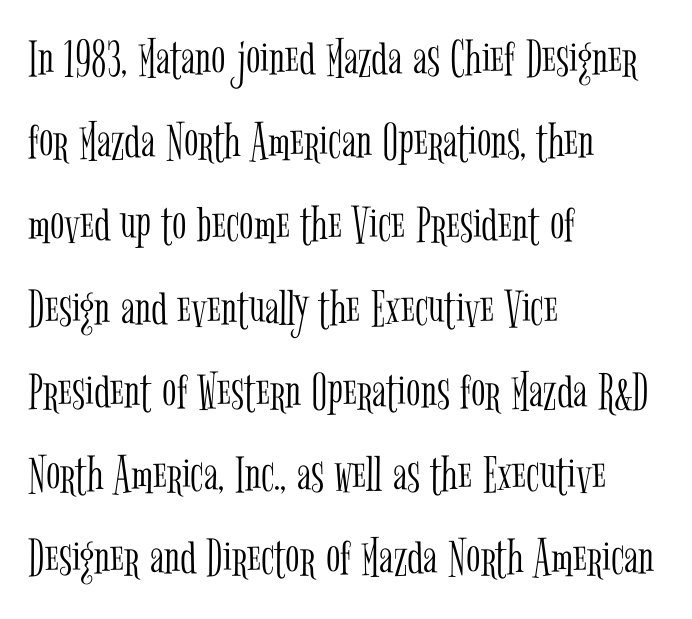
The cut favours lightness, reaching ordinary text weight at its darkest. The lines sit at an ordinary, default distance from one another. No italicization has been applied; the sample stays upright. The line texture is even and compact thanks to regular tracking.
